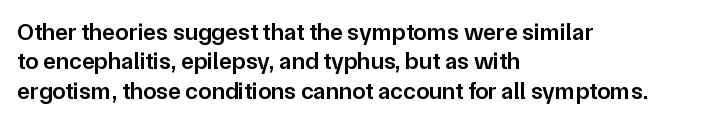
{"italic": "no", "bold": "semi", "underline": "no", "align": "left", "line_spacing_ratio": 1.22, "letter_spacing": "normal", "letter_spacing_em": 0.0, "glyph_px": 24}
